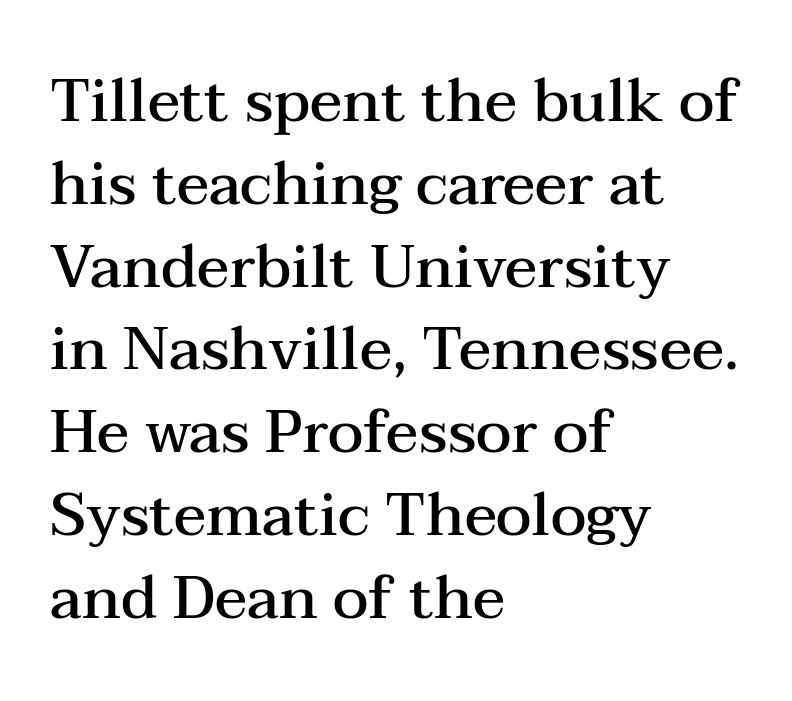
The image shows 60 px semibold, wide serif type, upright; set left-aligned, normal line spacing (1.38x), normal letter spacing, not underlined; medium stroke contrast and a medium x-height.
